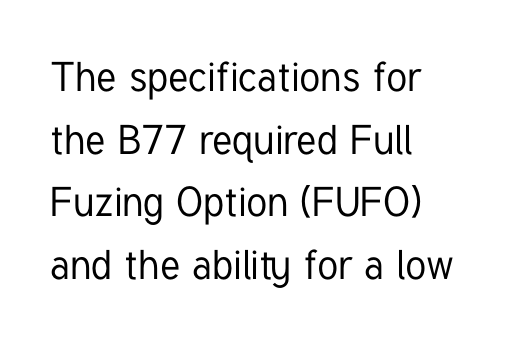
{"serif": "no", "italic": "no", "width": "condensed", "stroke_contrast": "low", "x_height": "medium", "monospaced": "no", "underline": "no", "align": "left", "line_spacing": "normal", "line_spacing_ratio": 1.53, "letter_spacing": "normal", "letter_spacing_em": 0.0, "glyph_px": 41}
